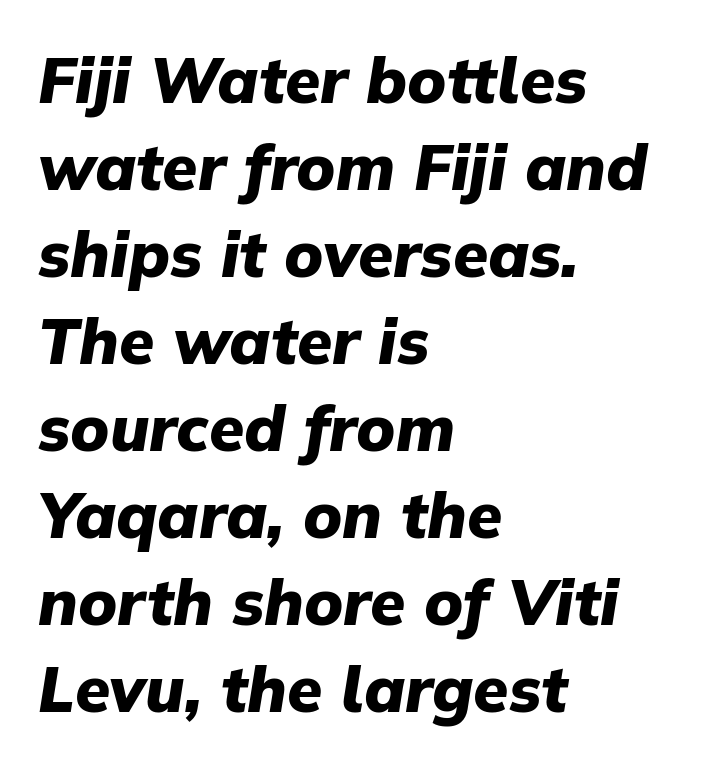
Q: Is the text bold? A: Yes.
Q: Is the text italic (slanted)? A: Yes, it leans right by about 9 degrees.
Q: Is the text underlined? A: No.
Q: How is the paragraph aligned? A: Left-aligned.
Q: Is the spacing between letters normal or unusually wide? A: Normal.
Q: Is the spacing between lines tight, normal or loose? A: Normal.
Q: Width (condensed, normal, or wide)? A: Normal.
Q: Stroke contrast? A: Low.
Q: x-height? A: Medium.
Q: Monospaced? A: No.
